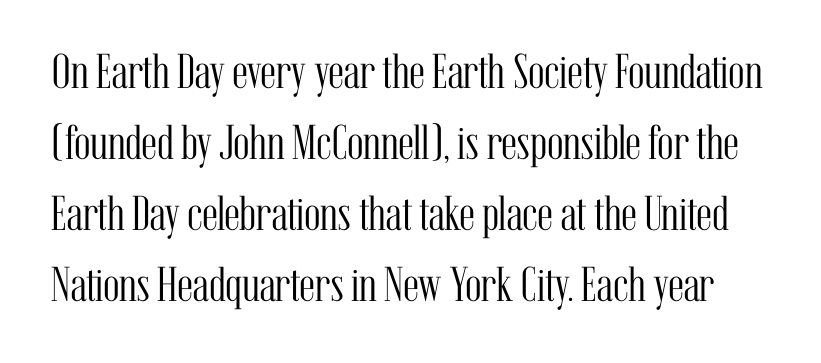
The image shows 49 px light, condensed serif type, upright; set normal line spacing (1.45x), normal letter spacing, not underlined; medium stroke contrast and a medium x-height.
